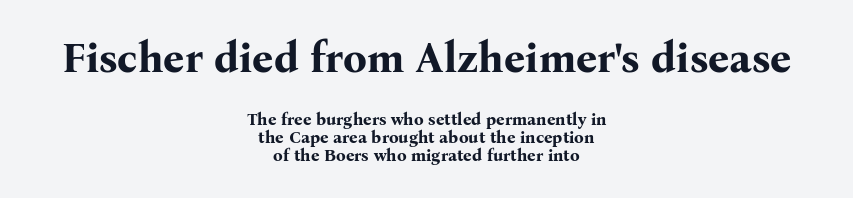
The image shows 42 px bold serif type, upright; set centered, tight line spacing (1.04x), normal letter spacing, not underlined; the first (top) block is 2.47x larger; medium stroke contrast and a medium x-height.
